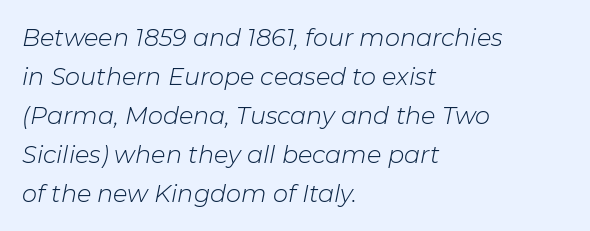
What stands out about the letter spacing? Nothing — it is the standard amount. On a weight scale, this lands at 450 or below. Words float on clear page, feet unadorned. Vertical spacing — default.
